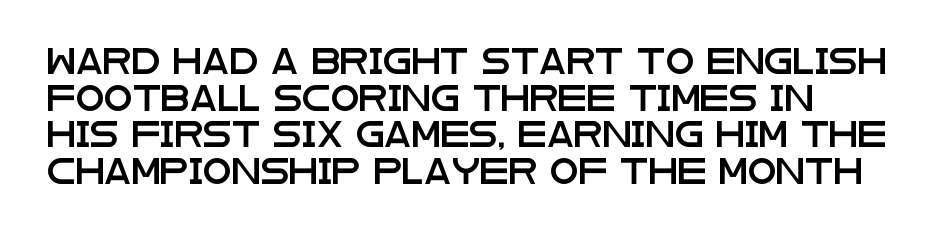
{"italic": "no", "underline": "no", "line_spacing": "normal", "line_spacing_ratio": 1.41, "letter_spacing": "normal", "letter_spacing_em": 0.0, "glyph_px": 26}
